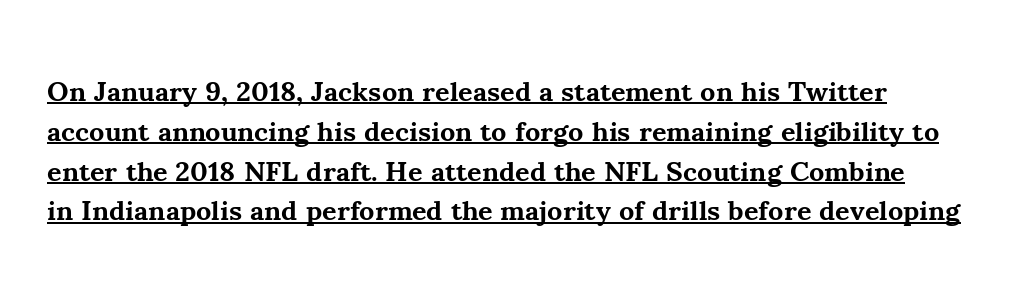
Q: Is the text bold? A: Yes.
Q: Is the text italic (slanted)? A: No, it is upright.
Q: Is the typeface a serif or a sans-serif typeface? A: Serif.
Q: Is the text underlined? A: Yes.
Q: Is the spacing between letters normal or unusually wide? A: Normal.
Q: Is the spacing between lines tight, normal or loose? A: Normal.
Q: Width (condensed, normal, or wide)? A: Normal.
Q: Stroke contrast? A: Medium.
Q: x-height? A: Small.
Q: Monospaced? A: No.
